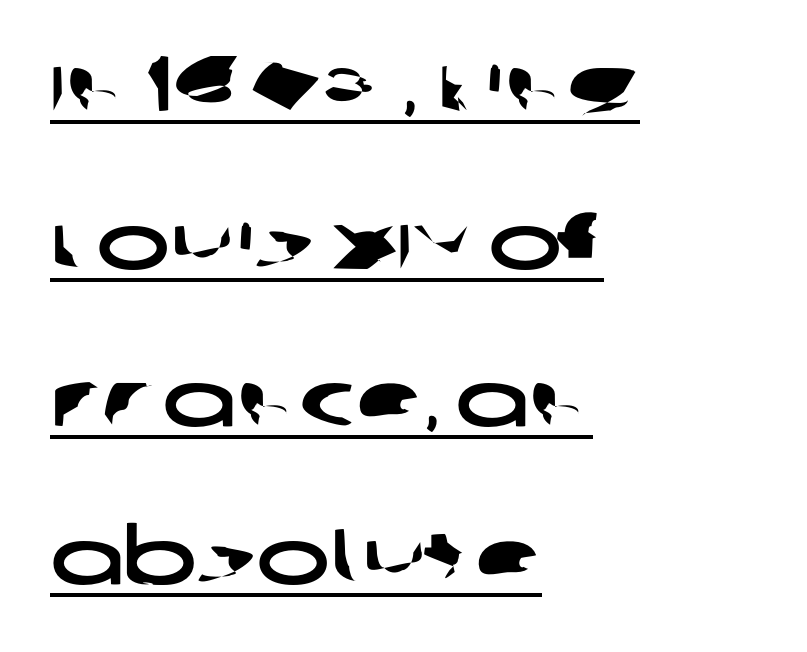
Note the varied advance widths — an 'i' is clearly narrower than an 'm'. To sum up the face: it is a sans, with no serifs. Check the space under the baseline: a stroke is drawn there. Every row of glyphs begins at an identical x-position on the left. Quick note: interline space is abundant. The face used here is rendered with its standard letterfit.
